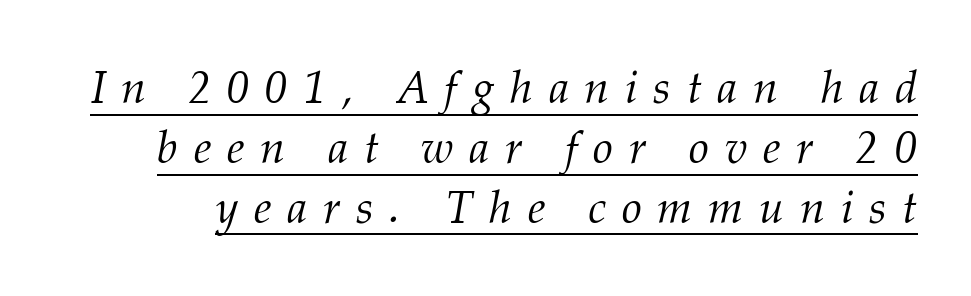
Q: Is the text bold? A: No.
Q: Is the text italic (slanted)? A: Yes, it leans right by about 12 degrees.
Q: Is the typeface a serif or a sans-serif typeface? A: Serif.
Q: Is the text underlined? A: Yes.
Q: Is the spacing between letters normal or unusually wide? A: Unusually wide.
Q: Is the spacing between lines tight, normal or loose? A: Normal.
Q: Width (condensed, normal, or wide)? A: Normal.
Q: Stroke contrast? A: Medium.
Q: x-height? A: Medium.
Q: Monospaced? A: No.
